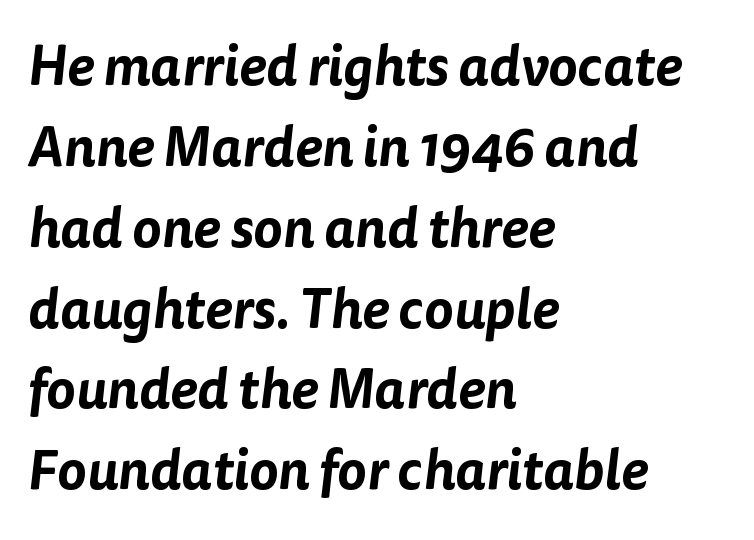
The image shows 55 px sans-serif type; set left-aligned, normal line spacing (1.47x), normal letter spacing, not underlined; low stroke contrast and a medium x-height.
